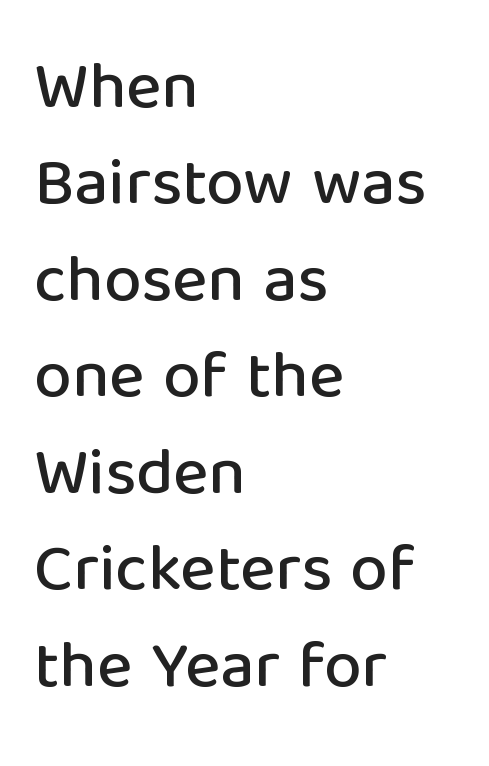
{"serif": "no", "italic": "no", "width": "normal", "stroke_contrast": "low", "x_height": "medium", "monospaced": "no", "underline": "no", "align": "left", "line_spacing": "normal", "line_spacing_ratio": 1.44, "letter_spacing": "normal", "letter_spacing_em": 0.0, "glyph_px": 67}
